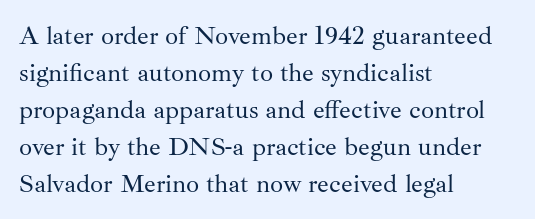
The image shows 26 px text type, upright; set left-aligned, normal line spacing (1.42x), normal letter spacing, not underlined.
